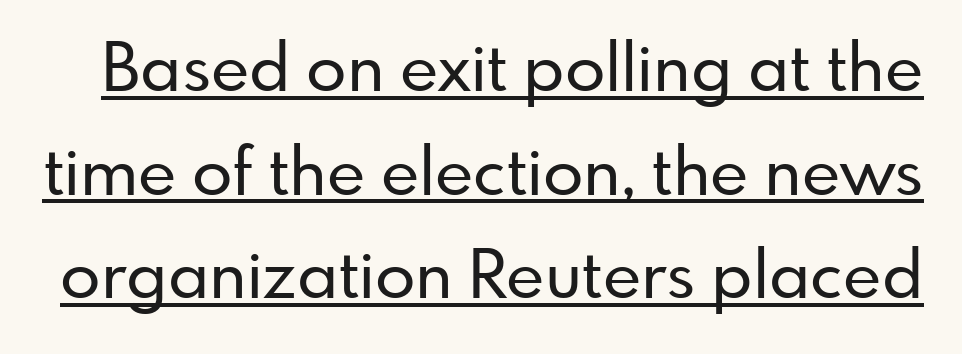
Q: Is the text italic (slanted)? A: No, it is upright.
Q: Is the typeface a serif or a sans-serif typeface? A: Sans-serif.
Q: Is the text underlined? A: Yes.
Q: Is the spacing between letters normal or unusually wide? A: Normal.
Q: Is the spacing between lines tight, normal or loose? A: Normal.
Q: Width (condensed, normal, or wide)? A: Normal.
Q: Stroke contrast? A: Low.
Q: x-height? A: Small.
Q: Monospaced? A: No.
